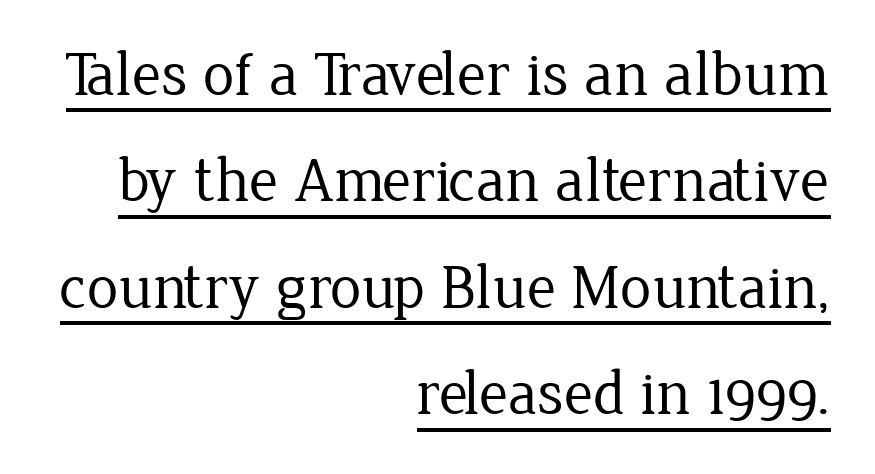
{"serif": "yes", "italic": "no", "bold": "no", "weight": "regular", "width": "normal", "stroke_contrast": "low", "x_height": "medium", "monospaced": "no", "underline": "yes", "align": "right", "line_spacing": "normal", "line_spacing_ratio": 1.69, "letter_spacing": "normal", "letter_spacing_em": 0.0, "glyph_px": 63}
